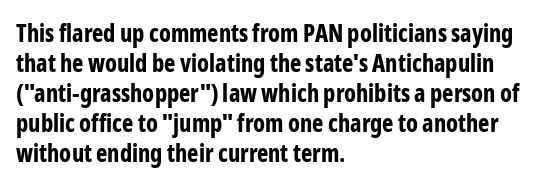
Q: Is the text bold? A: Yes.
Q: Is the text italic (slanted)? A: No, it is upright.
Q: Is the text underlined? A: No.
Q: How is the paragraph aligned? A: Left-aligned.
Q: Is the spacing between letters normal or unusually wide? A: Normal.
Q: Is the spacing between lines tight, normal or loose? A: Normal.
